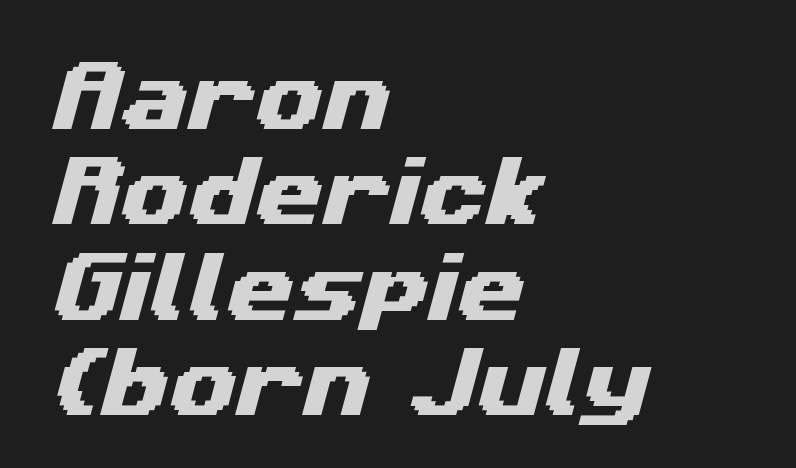
The image shows 77 px wide sans-serif type; set left-aligned, line spacing 1.24x, normal letter spacing, not underlined; medium stroke contrast and a medium x-height.
